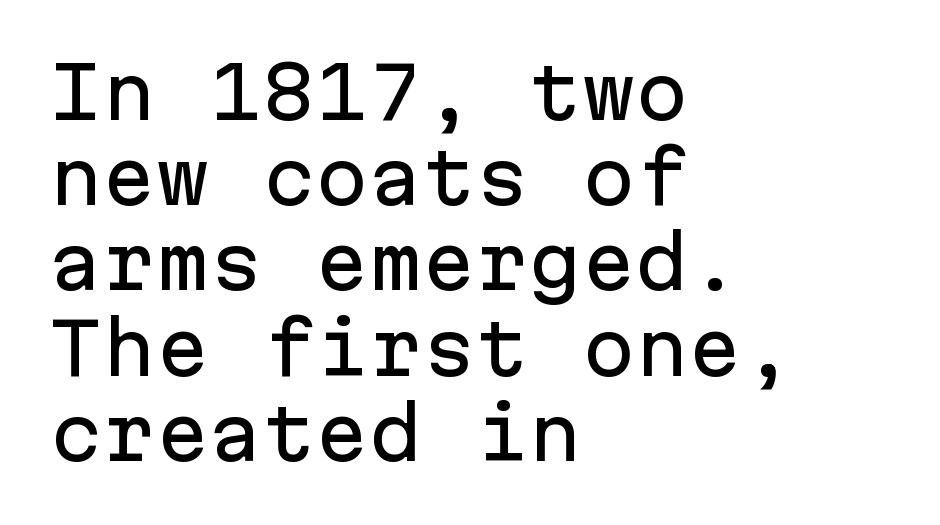
{"serif": "no", "italic": "no", "width": "normal", "stroke_contrast": "low", "x_height": "medium", "monospaced": "yes", "underline": "no", "align": "left", "line_spacing_ratio": 1.2, "letter_spacing": "normal", "letter_spacing_em": 0.0, "glyph_px": 71}
